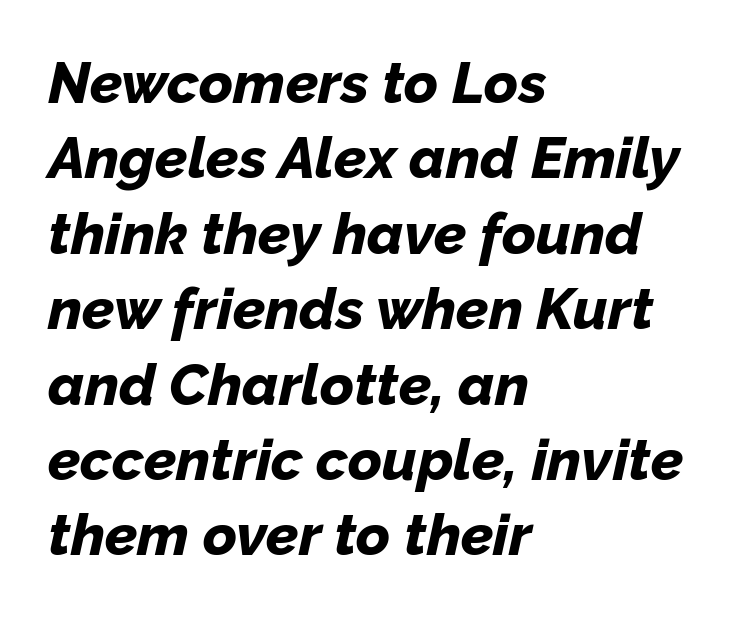
Q: Is the text bold? A: Yes.
Q: Is the text italic (slanted)? A: Yes, it leans right by about 12 degrees.
Q: Is the text underlined? A: No.
Q: How is the paragraph aligned? A: Left-aligned.
Q: Is the spacing between letters normal or unusually wide? A: Normal.
Q: Is the spacing between lines tight, normal or loose? A: Normal.
Q: Width (condensed, normal, or wide)? A: Normal.
Q: Stroke contrast? A: Low.
Q: x-height? A: Medium.
Q: Monospaced? A: No.
